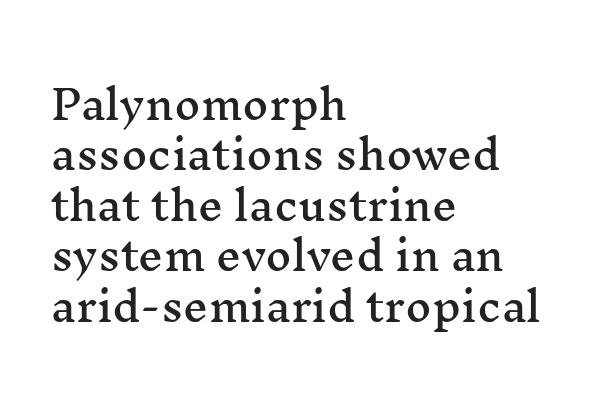
The image shows 40 px wide serif type, upright; set left-aligned, normal line spacing (1.26x), normal letter spacing, not underlined; medium stroke contrast and a medium x-height.
